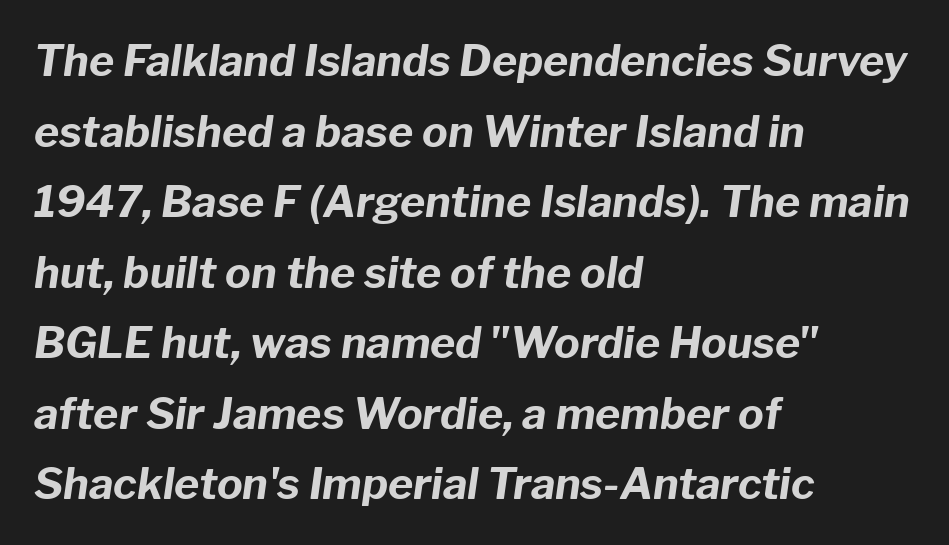
Rendered with sloped, italic letterforms. Looks like regular typesetting: each glyph gets only the width it needs. Horizontal bands of white between lines are of average thickness. Look at the tracking — it's just the regular setting, nothing added. The setting favours the left margin, as ordinary paragraphs usually do.
